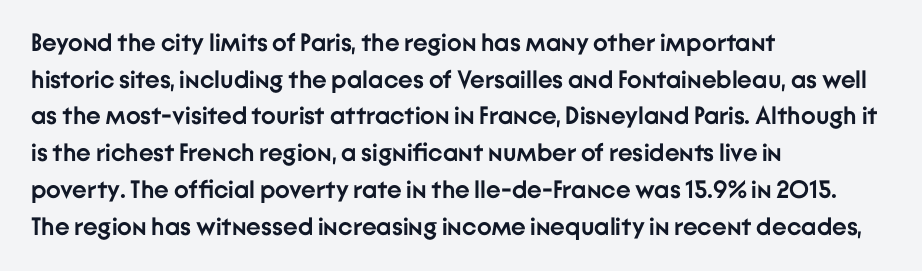
Q: Is the text bold? A: Yes.
Q: Is the text italic (slanted)? A: No, it is upright.
Q: Is the text underlined? A: No.
Q: How is the paragraph aligned? A: Left-aligned.
Q: Is the spacing between letters normal or unusually wide? A: Normal.
Q: Is the spacing between lines tight, normal or loose? A: Normal.
